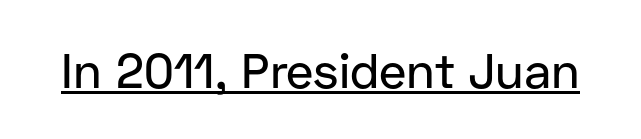
{"serif": "no", "italic": "no", "width": "normal", "stroke_contrast": "low", "x_height": "medium", "monospaced": "no", "underline": "yes", "letter_spacing": "normal", "letter_spacing_em": 0.0, "glyph_px": 48}
